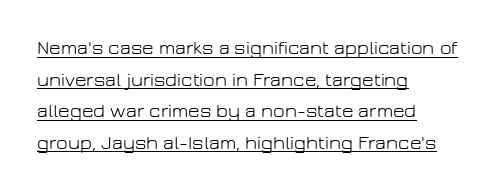
{"italic": "no", "bold": "no", "underline": "yes", "align": "left", "line_spacing": "normal", "line_spacing_ratio": 1.58, "letter_spacing": "normal", "letter_spacing_em": 0.0, "glyph_px": 20}
